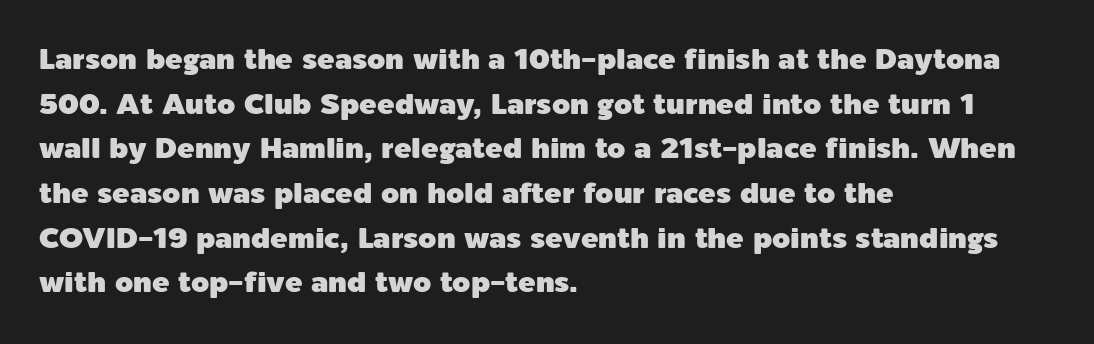
The image shows 29 px sans-serif type, upright; set left-aligned, normal line spacing (1.54x), normal letter spacing, not underlined; a medium x-height.
